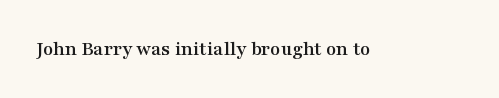
{"italic": "no", "underline": "no", "letter_spacing": "normal", "letter_spacing_em": 0.0, "glyph_px": 21}
